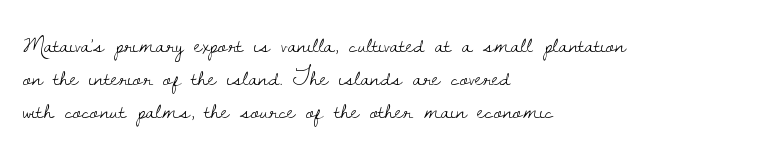
{"bold": "no", "underline": "no", "align": "left", "line_spacing": "normal", "line_spacing_ratio": 1.33, "letter_spacing": "normal", "letter_spacing_em": 0.0, "glyph_px": 25}
